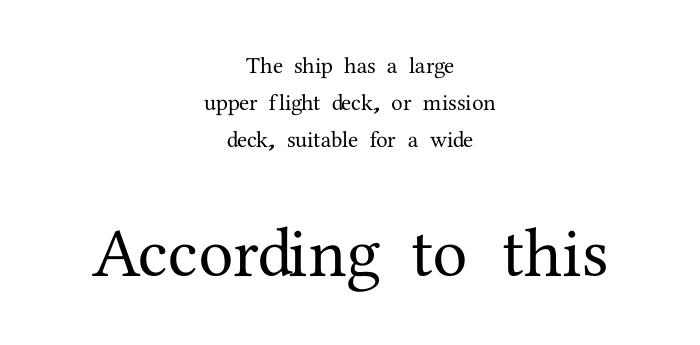
{"serif": "yes", "italic": "no", "width": "normal", "stroke_contrast": "medium", "x_height": "medium", "monospaced": "no", "underline": "no", "align": "center", "line_spacing": "normal", "line_spacing_ratio": 1.6, "letter_spacing": "normal", "letter_spacing_em": 0.0, "larger_block": "second", "size_ratio": 3.04, "glyph_px": 70}
